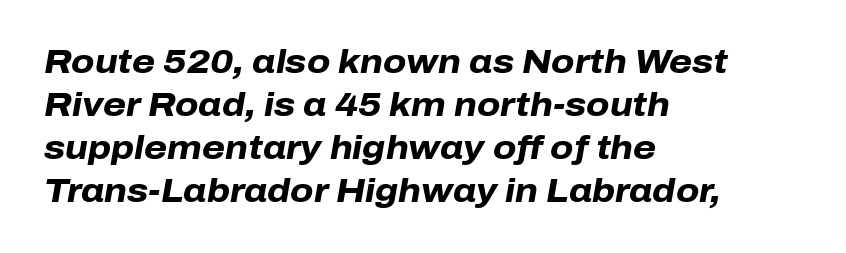
The image shows 33 px heavy type, italic (leaning right); set left-aligned, normal line spacing (1.3x), normal letter spacing, not underlined; low stroke contrast and a medium x-height.
